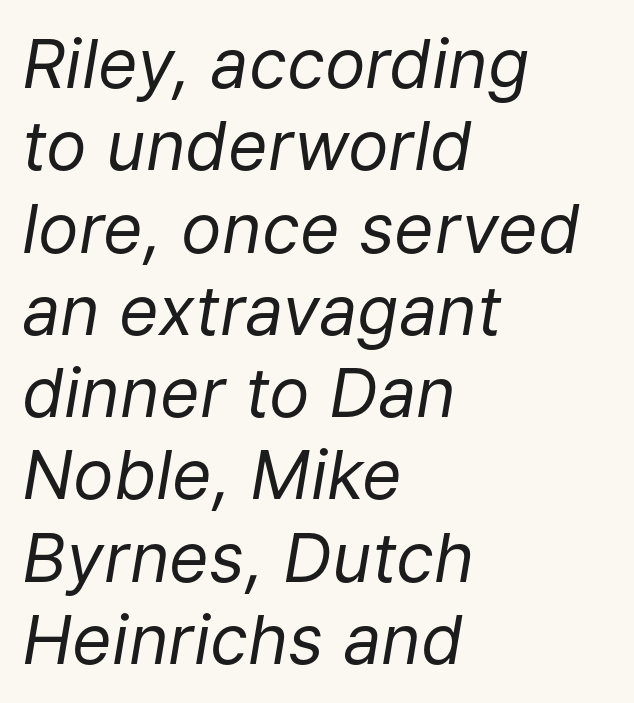
Honestly, there is no underline to notice here at all. Horizontal alignment here is leftward, the default for most running prose. Observe the lean: these are italic letterforms. Each word holds together tightly as a unit, with standard inter-letter gaps. This is not heavy type; no bold has been used. Note the varied advance widths — an 'i' is clearly narrower than an 'm'.
